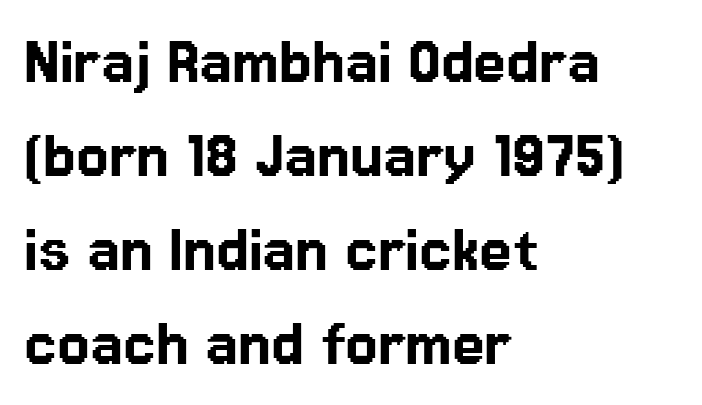
Think of a printed novel: that variable character pitch is what you see here. This sample keeps an unexceptional amount of space between lines. Rendered with straight, roman letterforms. Between one letter and the next there's only the usual sliver of space. This sample uses a sans-serif face. This rendering uses left alignment, leaving the right contour irregular.
